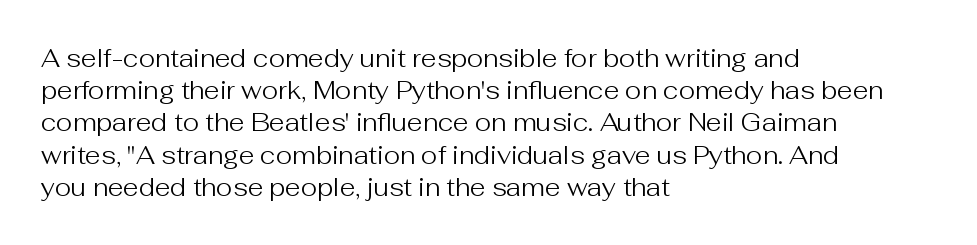
The image shows 25 px text type, upright; set left-aligned, normal line spacing (1.29x), normal letter spacing, not underlined.
